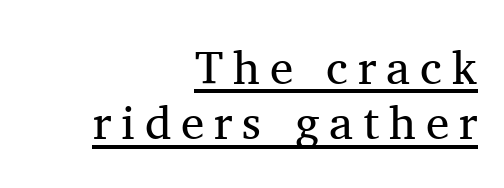
No italicization has been applied; the sample stays upright. Here the designer chose a conventional face with non-uniform glyph widths. Tracking value appears strongly positive — letters spread wide. Students, observe the line beneath the letters — that is underlining. Are there feet on the stems? There are — it's a serif. Heaviness? Minimal to ordinary, like unemphasized prose.
